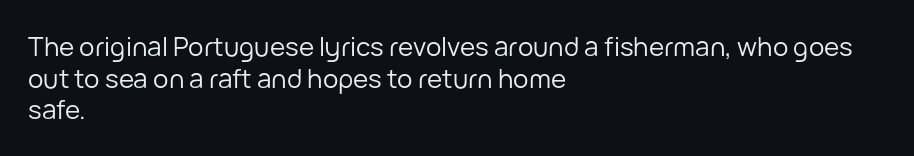
Q: Is the text bold? A: No.
Q: Is the text italic (slanted)? A: No, it is upright.
Q: Is the text underlined? A: No.
Q: How is the paragraph aligned? A: Left-aligned.
Q: Is the spacing between letters normal or unusually wide? A: Normal.
